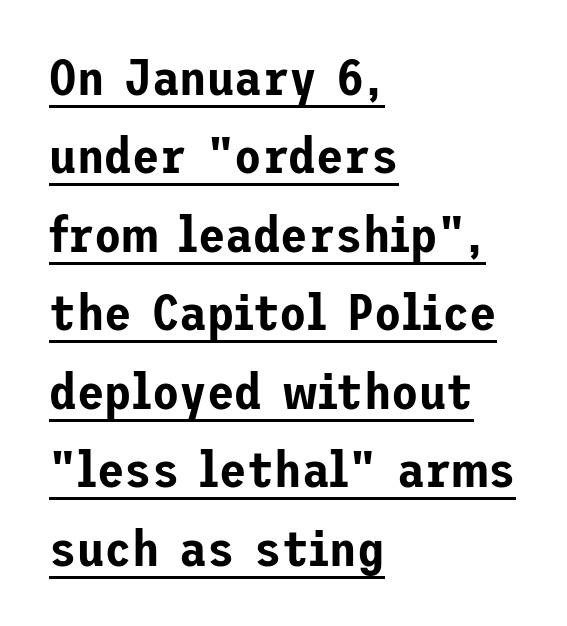
Q: Is the text italic (slanted)? A: No, it is upright.
Q: Is the typeface a serif or a sans-serif typeface? A: Sans-serif.
Q: Is the text underlined? A: Yes.
Q: How is the paragraph aligned? A: Left-aligned.
Q: Is the spacing between letters normal or unusually wide? A: Normal.
Q: Is the spacing between lines tight, normal or loose? A: Normal.
Q: Width (condensed, normal, or wide)? A: Normal.
Q: Stroke contrast? A: Low.
Q: x-height? A: Medium.
